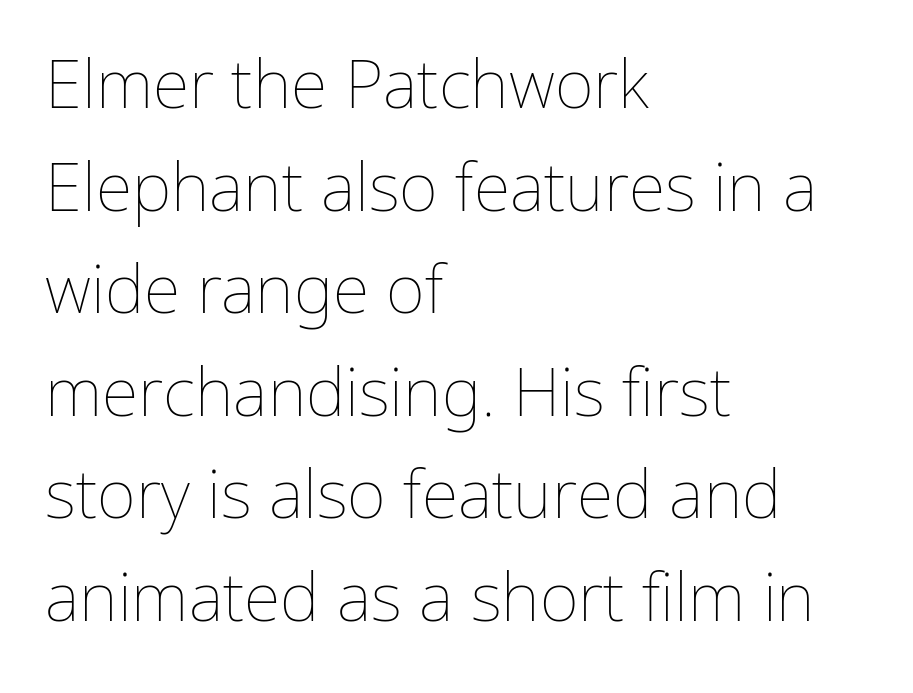
These lines are rendered in a variable-pitch font. The type is set solid horizontally, with unmodified tracking. Ink coverage per letter is moderate at most. Lines of text with bare space underneath. The designer left line spacing at the default.
